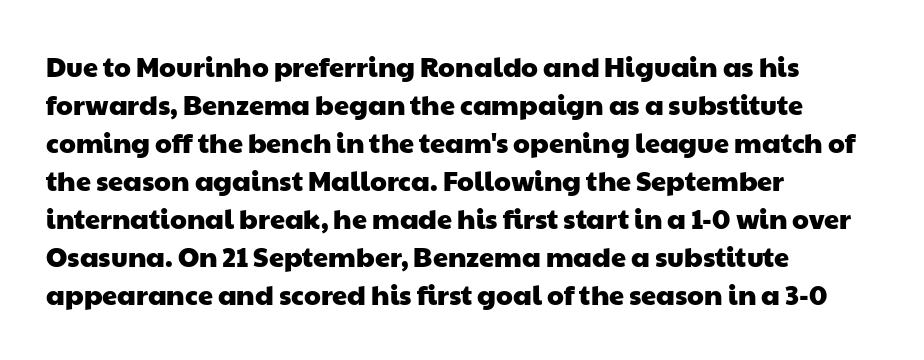
{"underline": "no", "align": "left", "line_spacing": "normal", "line_spacing_ratio": 1.41, "letter_spacing": "normal", "letter_spacing_em": 0.0, "glyph_px": 27}
